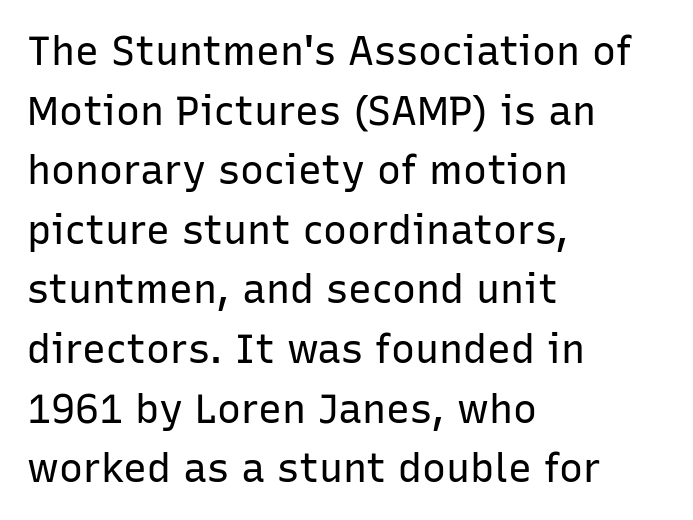
Grotesque or geometric, the face here clearly has no serifs. Does the copy run flush right? No — it runs flush left. Does the lettering tilt? It doesn't — this is upright. The line-height multiplier appears to be the usual default.
